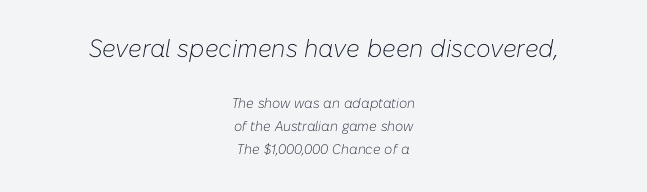
{"italic": "yes", "lean": "right", "slant_degrees": 10, "bold": "no", "underline": "no", "align": "center", "line_spacing": "normal", "line_spacing_ratio": 1.65, "letter_spacing": "normal", "letter_spacing_em": 0.0, "larger_block": "first", "size_ratio": 1.79, "glyph_px": 25}
